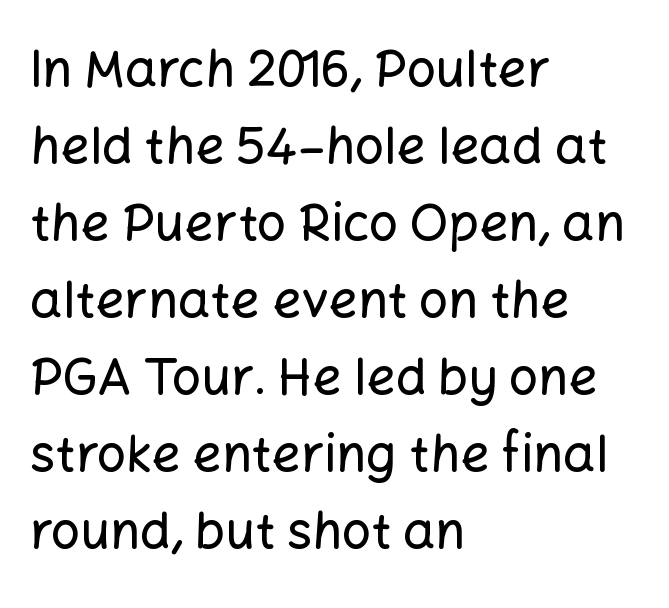
{"serif": "no", "italic": "no", "width": "normal", "stroke_contrast": "low", "x_height": "medium", "monospaced": "no", "underline": "no", "align": "left", "line_spacing": "normal", "line_spacing_ratio": 1.51, "letter_spacing": "normal", "letter_spacing_em": 0.0, "glyph_px": 51}
